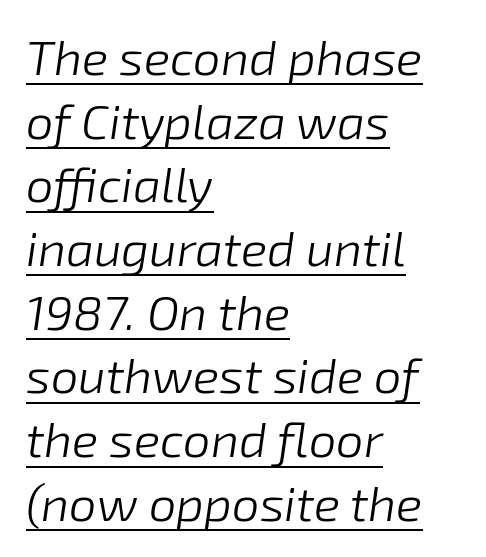
{"italic": "yes", "lean": "right", "slant_degrees": 8, "bold": "no", "weight": "light", "width": "normal", "stroke_contrast": "low", "x_height": "medium", "monospaced": "no", "underline": "yes", "align": "left", "line_spacing": "normal", "line_spacing_ratio": 1.3, "letter_spacing": "normal", "letter_spacing_em": 0.0, "glyph_px": 49}
